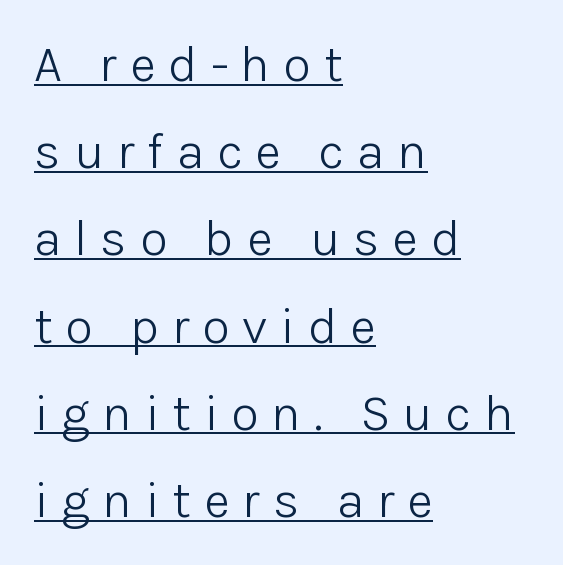
The image shows 51 px light sans-serif type, upright; set left-aligned, line spacing 1.71x, unusually wide letter spacing (+0.25 em), underlined; low stroke contrast and a medium x-height.
